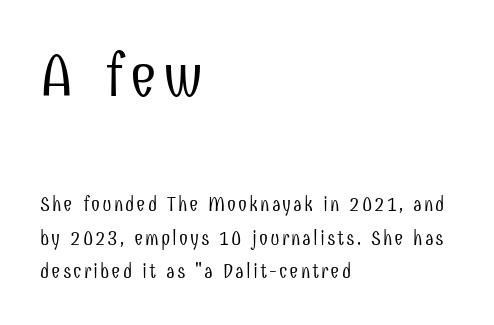
The image shows 61 px light, condensed sans-serif type, upright; set left-aligned, normal line spacing (1.69x), not underlined; the first (top) block is 3.05x larger; low stroke contrast and a medium x-height.
